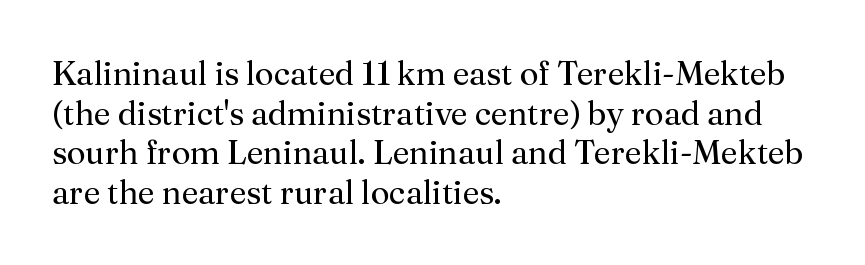
Q: Is the text bold? A: No.
Q: Is the text italic (slanted)? A: No, it is upright.
Q: Is the typeface a serif or a sans-serif typeface? A: Serif.
Q: Is the text underlined? A: No.
Q: How is the paragraph aligned? A: Left-aligned.
Q: Is the spacing between letters normal or unusually wide? A: Normal.
Q: Width (condensed, normal, or wide)? A: Normal.
Q: Stroke contrast? A: Medium.
Q: x-height? A: Medium.
Q: Monospaced? A: No.
